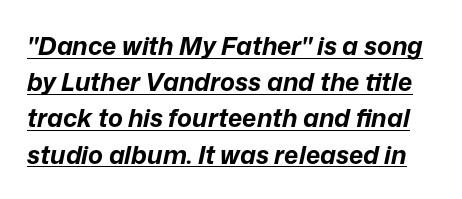
Q: Is the text bold? A: Yes.
Q: Is the text italic (slanted)? A: Yes, it leans right by about 12 degrees.
Q: Is the text underlined? A: Yes.
Q: Is the spacing between letters normal or unusually wide? A: Normal.
Q: Is the spacing between lines tight, normal or loose? A: Normal.
